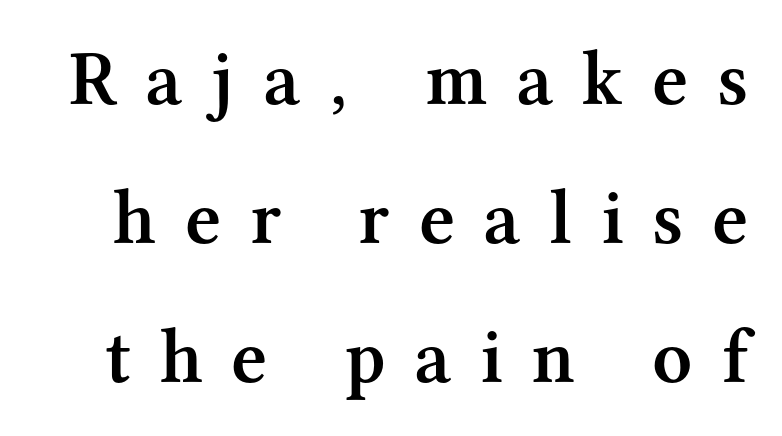
Q: Is the text bold? A: Semi-bold.
Q: Is the text italic (slanted)? A: No, it is upright.
Q: Is the typeface a serif or a sans-serif typeface? A: Serif.
Q: Is the text underlined? A: No.
Q: Is the spacing between letters normal or unusually wide? A: Unusually wide.
Q: Width (condensed, normal, or wide)? A: Normal.
Q: Stroke contrast? A: Medium.
Q: x-height? A: Medium.
Q: Monospaced? A: No.
